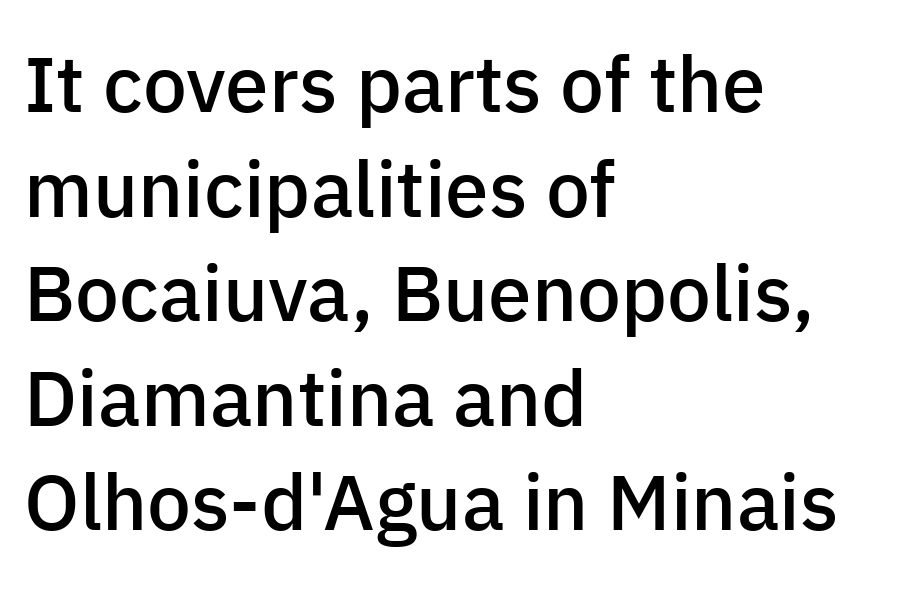
This sample has the flowing, uneven cadence of proportional lettering. The paragraph shown leans on its left margin. Letterform terminals end flat and unadorned throughout the passage. Quick note: not italic, upright.
